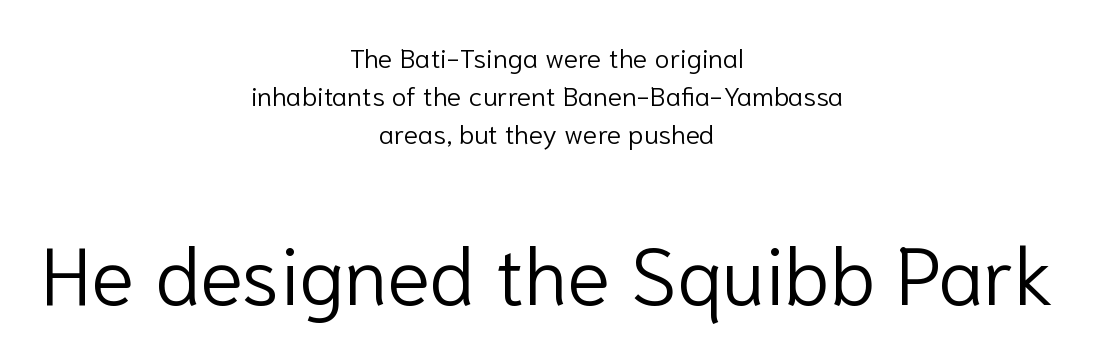
The cut favours lightness, reaching ordinary text weight at its darkest. When letters stand straight like this, we call the style roman or upright. Honestly, the row spacing looks completely unremarkable. Beneath every word, the page is bare. Tracking here is standard; glyphs follow each other at the usual distance. In terms of letterform style, serifs are entirely absent.
